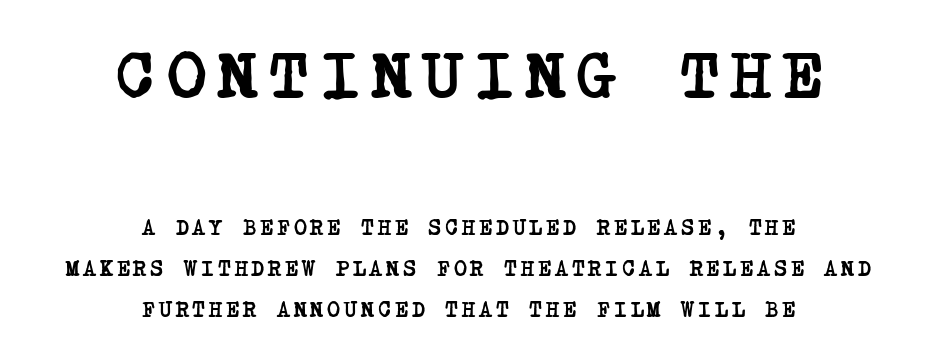
{"serif": "yes", "bold": "yes", "weight": "semibold", "width": "condensed", "stroke_contrast": "low", "x_height": "large", "underline": "no", "align": "center", "line_spacing_ratio": 1.88, "larger_block": "first", "size_ratio": 3.05, "glyph_px": 67}
